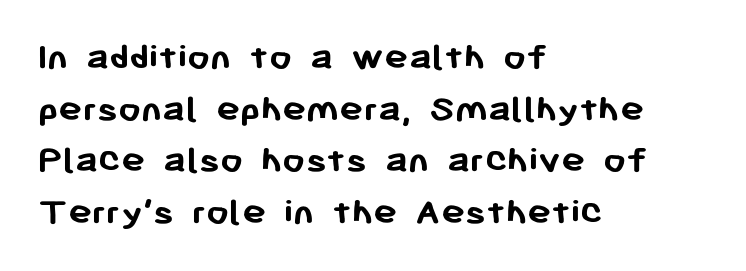
{"serif": "no", "italic": "no", "bold": "yes", "weight": "semibold", "width": "normal", "stroke_contrast": "low", "x_height": "medium", "monospaced": "no", "underline": "no", "align": "left", "line_spacing": "normal", "line_spacing_ratio": 1.29, "letter_spacing": "normal", "letter_spacing_em": 0.0, "glyph_px": 40}
